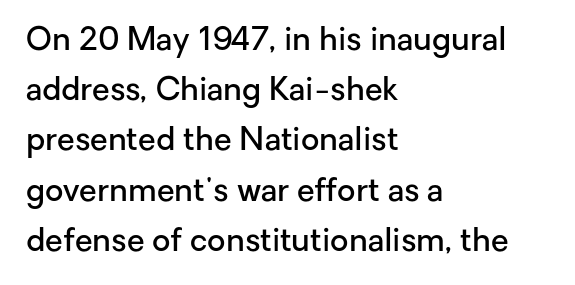
{"serif": "no", "italic": "no", "bold": "semi", "weight": "semibold", "width": "normal", "stroke_contrast": "low", "x_height": "medium", "monospaced": "no", "underline": "no", "align": "left", "line_spacing": "normal", "line_spacing_ratio": 1.57, "letter_spacing": "normal", "letter_spacing_em": 0.0, "glyph_px": 32}
